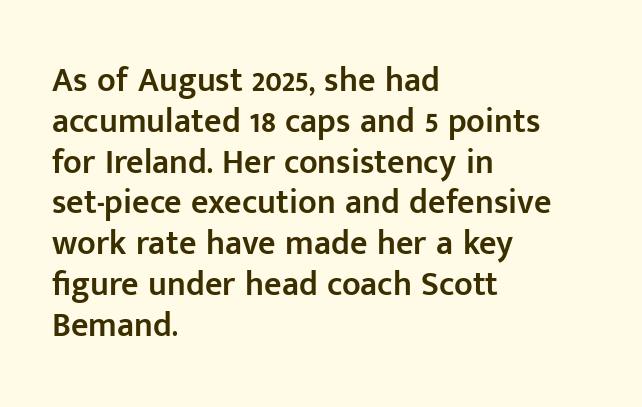
The image shows 34 px semibold sans-serif type, upright; set left-aligned, line spacing 1.2x, normal letter spacing, not underlined; low stroke contrast and a medium x-height.
